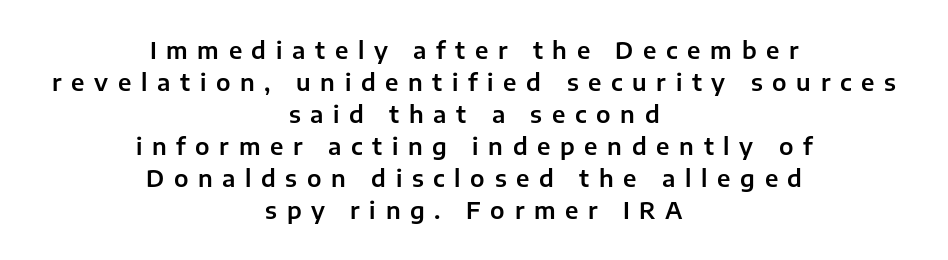
The image shows 23 px text type, upright; set centered, normal line spacing (1.39x), unusually wide letter spacing (+0.42 em), not underlined.
